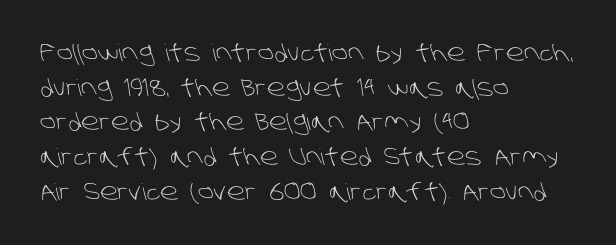
The typesetting does not lean heavy: it is not bold. The foot of each line stays bare and open. Compared with a centered layout, this one pins lines to the left instead. Characters follow at the spacing the type designer built in. Baseline-to-baseline distance is the conventional proportion of letter height.
